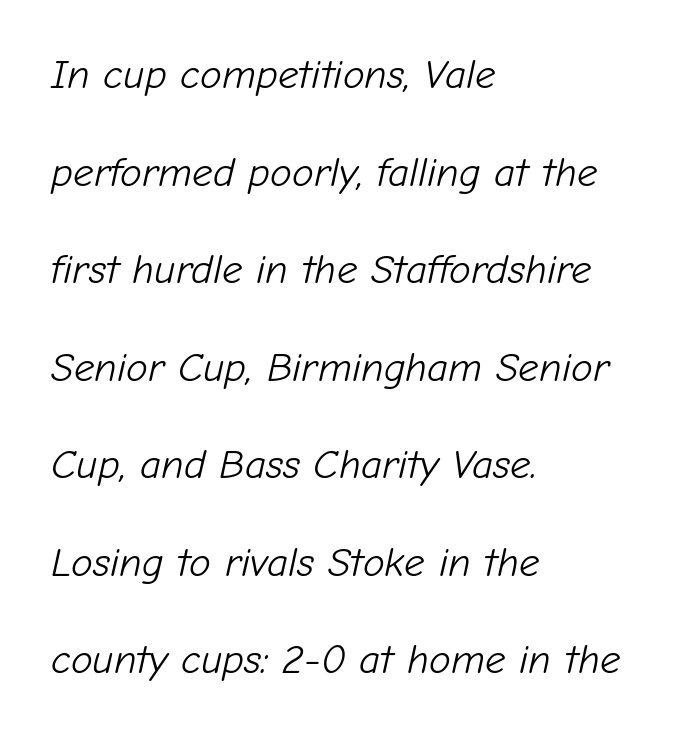
{"italic": "yes", "lean": "right", "slant_degrees": 12, "bold": "no", "weight": "light", "width": "normal", "stroke_contrast": "low", "x_height": "medium", "monospaced": "no", "underline": "no", "align": "left", "line_spacing": "loose", "line_spacing_ratio": 2.38, "letter_spacing": "normal", "letter_spacing_em": 0.0, "glyph_px": 41}
